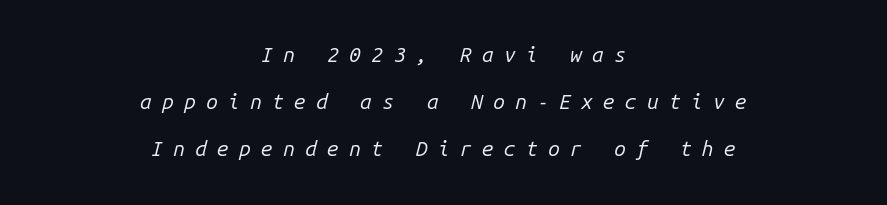
Nothing heavy about these letters — not bold at all. Every character sits at an angle, as italics do. Compared with a flush-left layout, this one balances lines on the center instead. Underlining? Definitely not there. Spacing between characters has been opened up far beyond the box default. Quick note: interline space is abundant.
